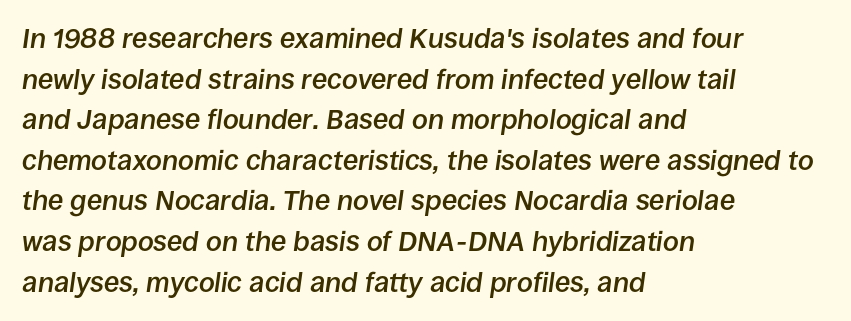
{"italic": "yes", "lean": "right", "slant_degrees": 8, "bold": "semi", "weight": "semibold", "width": "normal", "stroke_contrast": "low", "x_height": "large", "monospaced": "no", "underline": "no", "align": "left", "line_spacing": "normal", "line_spacing_ratio": 1.45, "letter_spacing": "normal", "letter_spacing_em": 0.0, "glyph_px": 28}
